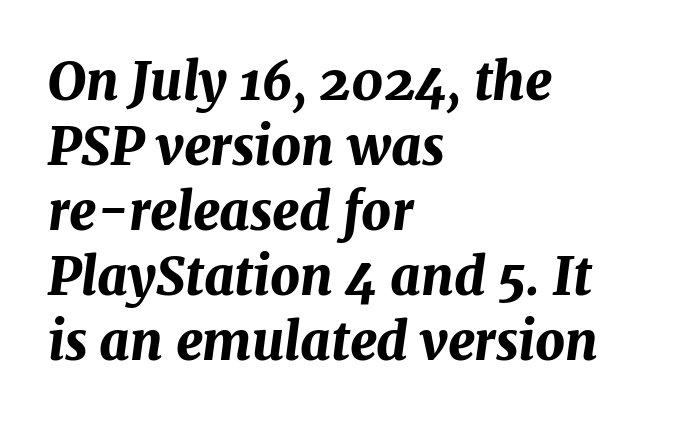
{"italic": "yes", "lean": "right", "slant_degrees": 7, "bold": "yes", "weight": "bold", "width": "normal", "stroke_contrast": "medium", "x_height": "medium", "monospaced": "no", "underline": "no", "align": "left", "line_spacing": "normal", "line_spacing_ratio": 1.25, "letter_spacing": "normal", "letter_spacing_em": 0.0, "glyph_px": 52}
